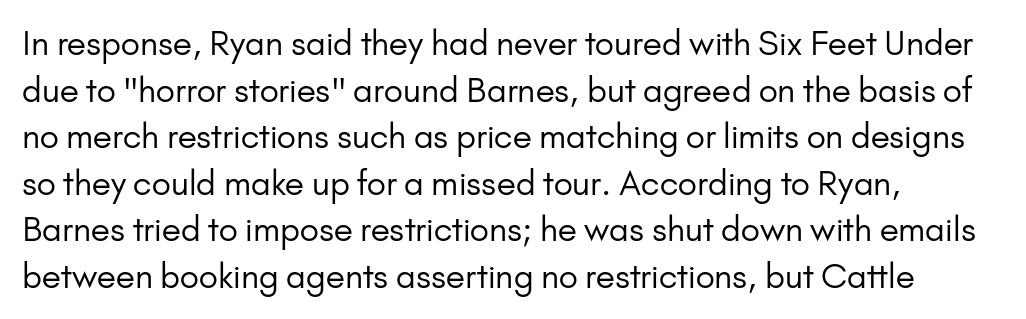
Q: Is the text bold? A: No.
Q: Is the text italic (slanted)? A: No, it is upright.
Q: Is the typeface a serif or a sans-serif typeface? A: Sans-serif.
Q: Is the text underlined? A: No.
Q: How is the paragraph aligned? A: Left-aligned.
Q: Is the spacing between letters normal or unusually wide? A: Normal.
Q: Is the spacing between lines tight, normal or loose? A: Normal.
Q: Width (condensed, normal, or wide)? A: Normal.
Q: Stroke contrast? A: Low.
Q: x-height? A: Small.
Q: Monospaced? A: No.
